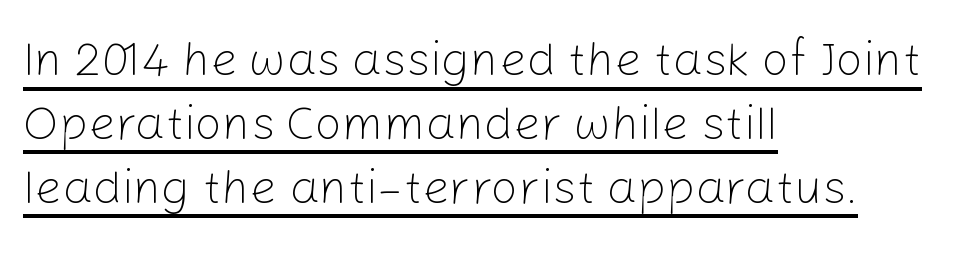
The image shows 48 px light sans-serif type, upright; set left-aligned, normal line spacing (1.33x), normal letter spacing, underlined; low stroke contrast and a medium x-height.
